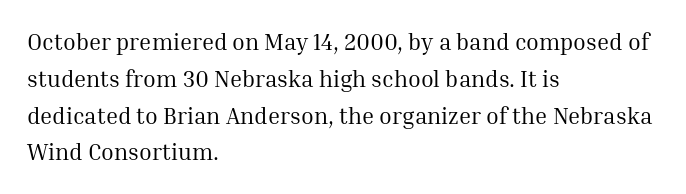
Q: Is the text bold? A: No.
Q: Is the text italic (slanted)? A: No, it is upright.
Q: Is the text underlined? A: No.
Q: How is the paragraph aligned? A: Left-aligned.
Q: Is the spacing between letters normal or unusually wide? A: Normal.
Q: Is the spacing between lines tight, normal or loose? A: Normal.
